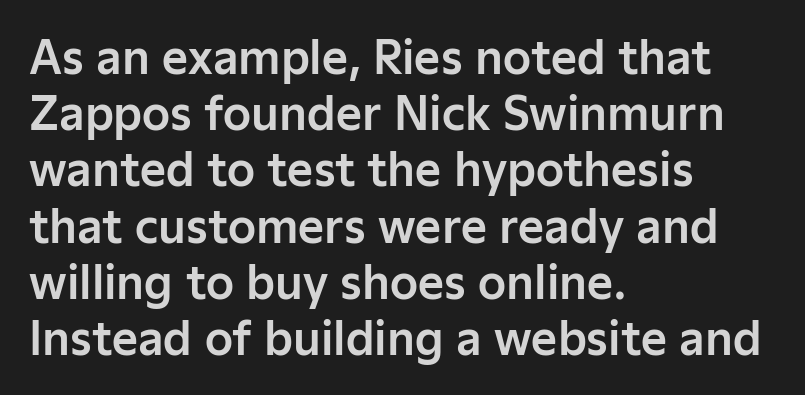
{"serif": "no", "italic": "no", "width": "normal", "stroke_contrast": "low", "x_height": "medium", "monospaced": "no", "underline": "no", "align": "left", "line_spacing": "normal", "line_spacing_ratio": 1.25, "letter_spacing": "normal", "letter_spacing_em": 0.0, "glyph_px": 45}
